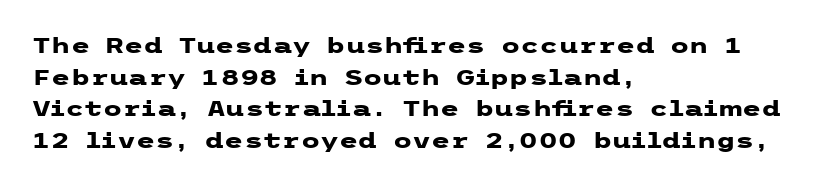
{"italic": "no", "bold": "yes", "underline": "no", "align": "left", "line_spacing": "normal", "line_spacing_ratio": 1.44, "letter_spacing": "normal", "letter_spacing_em": 0.0, "glyph_px": 22}
